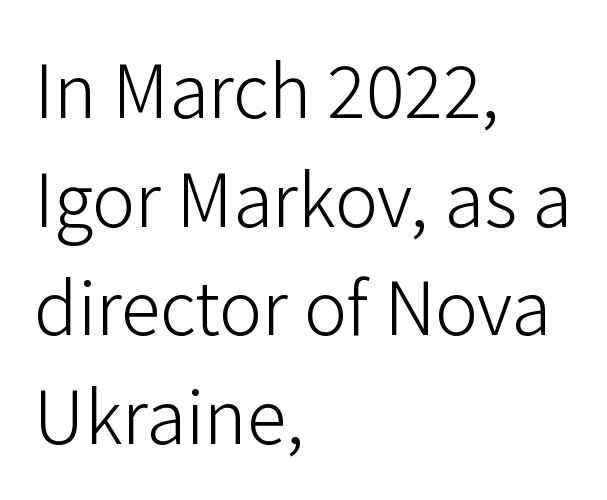
The letterforms sit shoulder to shoulder at normal distance. This sample is left-justified, so line endings fall wherever the words run out. Plain, unruled lines of type. Varying glyph widths throughout — classic text-font behaviour.
